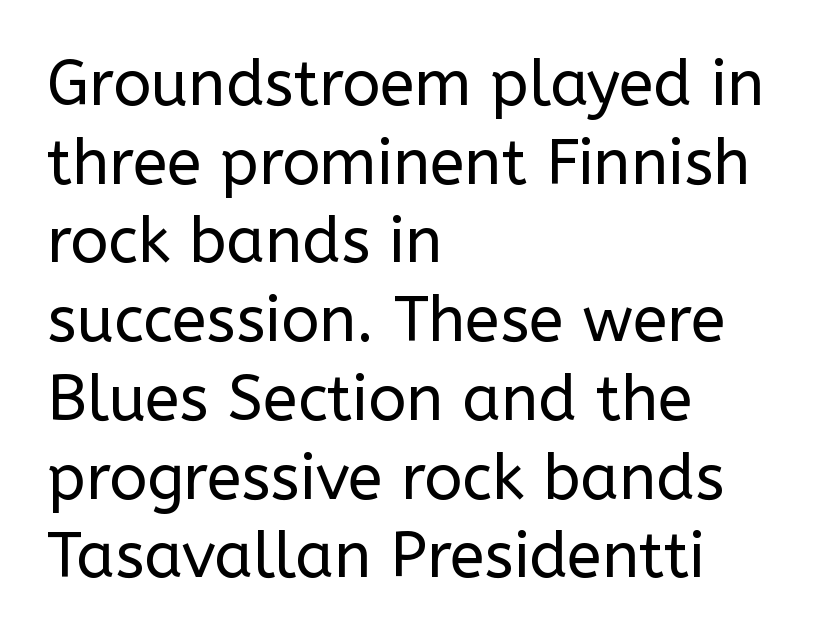
{"serif": "no", "italic": "no", "bold": "no", "weight": "regular", "width": "normal", "stroke_contrast": "low", "x_height": "medium", "monospaced": "no", "underline": "no", "align": "left", "line_spacing": "normal", "line_spacing_ratio": 1.25, "letter_spacing": "normal", "letter_spacing_em": 0.0, "glyph_px": 63}
